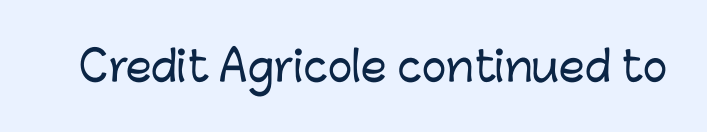
Students, note that the glyphs here touch the page at normal intervals. The gap between lines stays unmarked. The characters display no serif detailing; their extremities are plain. You could not count columns in this text — the font is proportionally spaced. Posture: straight, roman, zero tilt.
